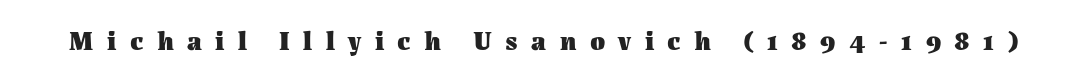
Q: Is the text bold? A: Yes.
Q: Is the text italic (slanted)? A: No, it is upright.
Q: Is the text underlined? A: No.
Q: Is the spacing between letters normal or unusually wide? A: Unusually wide.
